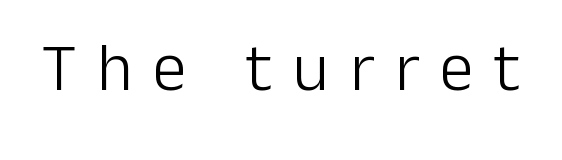
{"serif": "no", "italic": "no", "bold": "no", "weight": "light", "width": "normal", "stroke_contrast": "low", "x_height": "medium", "monospaced": "no", "underline": "no", "letter_spacing": "wide", "letter_spacing_em": 0.3, "glyph_px": 68}
